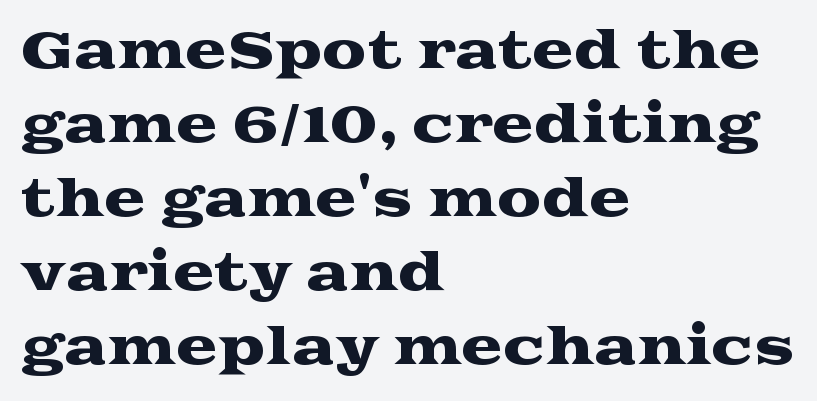
Q: Is the text italic (slanted)? A: No, it is upright.
Q: Is the typeface a serif or a sans-serif typeface? A: Serif.
Q: Is the text underlined? A: No.
Q: How is the paragraph aligned? A: Left-aligned.
Q: Is the spacing between letters normal or unusually wide? A: Normal.
Q: Is the spacing between lines tight, normal or loose? A: Normal.
Q: Width (condensed, normal, or wide)? A: Wide.
Q: Stroke contrast? A: Medium.
Q: x-height? A: Medium.
Q: Monospaced? A: No.
